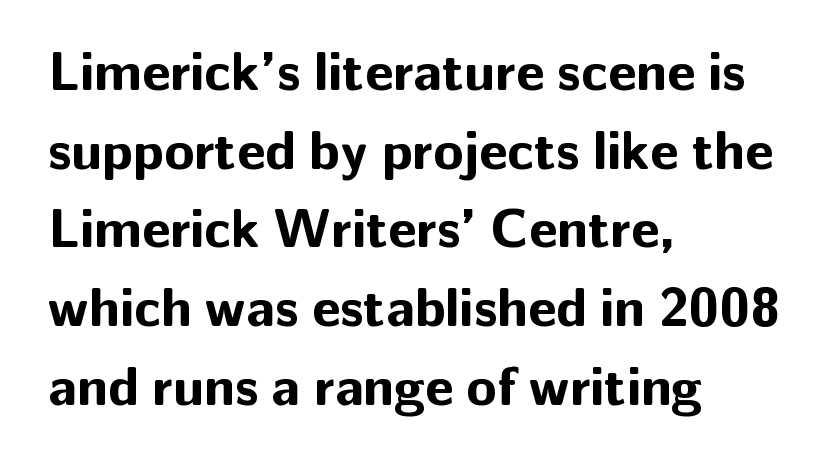
Q: Is the text bold? A: Yes.
Q: Is the text italic (slanted)? A: No, it is upright.
Q: Is the typeface a serif or a sans-serif typeface? A: Sans-serif.
Q: Is the text underlined? A: No.
Q: How is the paragraph aligned? A: Left-aligned.
Q: Is the spacing between letters normal or unusually wide? A: Normal.
Q: Is the spacing between lines tight, normal or loose? A: Normal.
Q: Width (condensed, normal, or wide)? A: Normal.
Q: Stroke contrast? A: Low.
Q: x-height? A: Medium.
Q: Monospaced? A: No.
